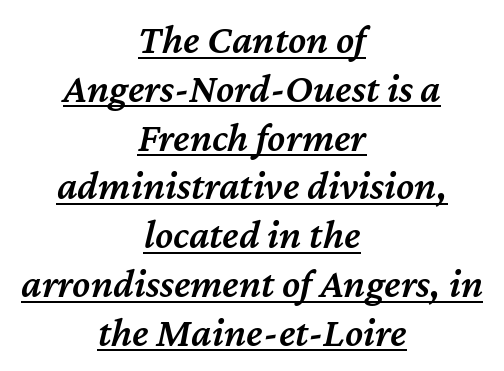
{"italic": "yes", "lean": "right", "slant_degrees": 12, "bold": "semi", "weight": "semibold", "width": "normal", "stroke_contrast": "medium", "x_height": "medium", "monospaced": "no", "underline": "yes", "align": "center", "line_spacing_ratio": 1.19, "letter_spacing": "normal", "letter_spacing_em": 0.0, "glyph_px": 41}
